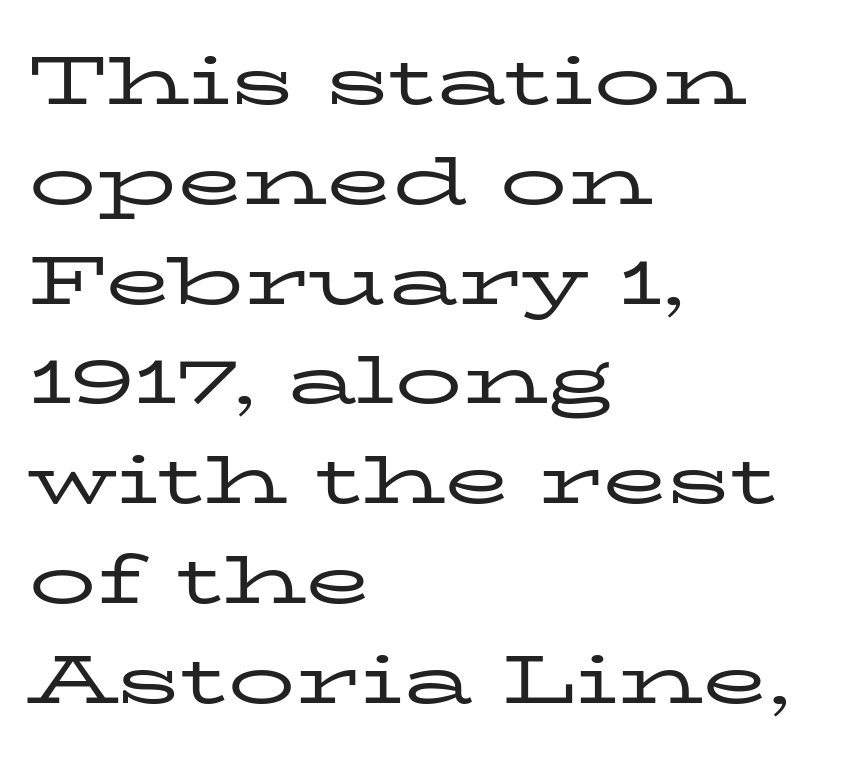
{"serif": "yes", "italic": "no", "bold": "no", "weight": "regular", "width": "wide", "stroke_contrast": "low", "x_height": "medium", "monospaced": "no", "underline": "no", "align": "left", "line_spacing": "normal", "line_spacing_ratio": 1.49, "letter_spacing": "normal", "letter_spacing_em": 0.0, "glyph_px": 67}
